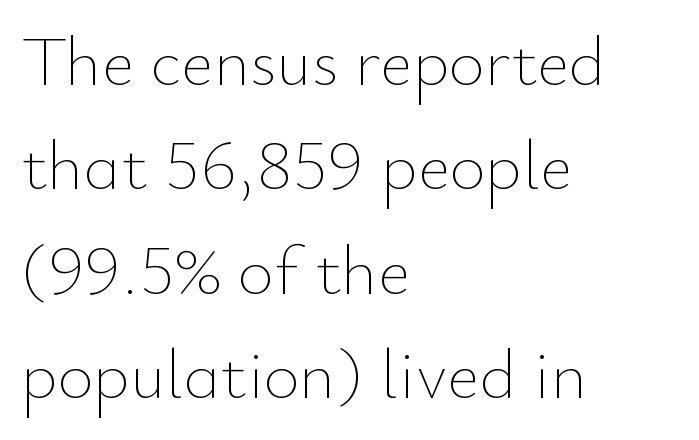
The image shows 70 px thin type, upright; set left-aligned, normal line spacing (1.49x), normal letter spacing, not underlined; low stroke contrast and a small x-height.
